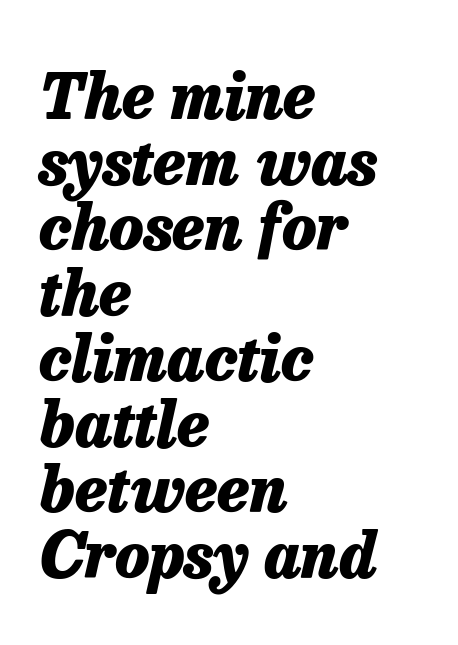
{"italic": "yes", "lean": "right", "slant_degrees": 13, "bold": "yes", "weight": "heavy", "width": "normal", "stroke_contrast": "low", "x_height": "medium", "monospaced": "no", "underline": "no", "align": "left", "line_spacing": "tight", "line_spacing_ratio": 1.04, "letter_spacing": "normal", "letter_spacing_em": 0.0, "glyph_px": 63}
